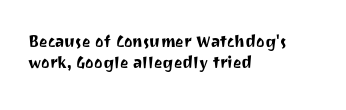
The image shows 20 px text type, upright; set left-aligned, tight line spacing (1.05x), normal letter spacing, not underlined.
